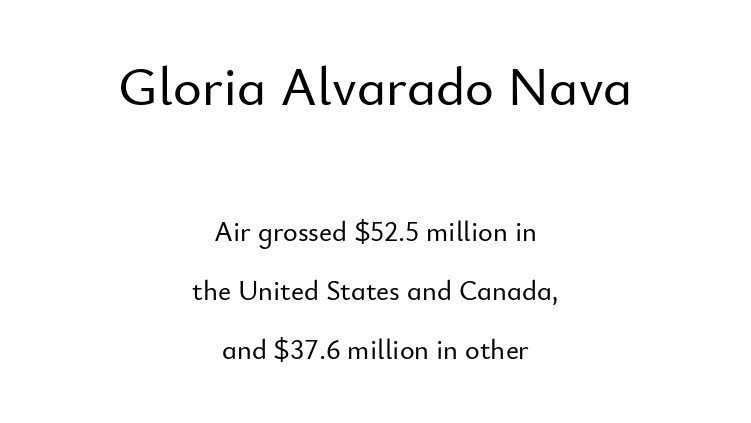
{"serif": "no", "italic": "no", "width": "normal", "stroke_contrast": "low", "x_height": "small", "monospaced": "no", "underline": "no", "align": "center", "line_spacing": "loose", "line_spacing_ratio": 2.12, "letter_spacing": "normal", "letter_spacing_em": 0.0, "larger_block": "first", "size_ratio": 1.96, "glyph_px": 55}
